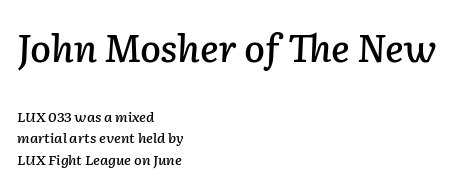
Q: Is the text italic (slanted)? A: Yes, it leans right by about 2 degrees.
Q: Is the text underlined? A: No.
Q: How is the paragraph aligned? A: Left-aligned.
Q: Is the spacing between letters normal or unusually wide? A: Normal.
Q: Is the spacing between lines tight, normal or loose? A: Normal.
Q: Which block of text is set in a larger size, the first (top) or the second (bottom)? A: The first (top) one.
Q: Width (condensed, normal, or wide)? A: Normal.
Q: Stroke contrast? A: Low.
Q: x-height? A: Medium.
Q: Monospaced? A: No.
